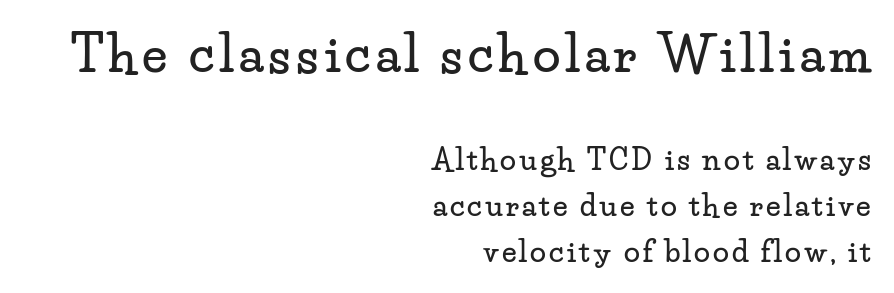
In terms of letterform style, serifs are clearly present. Posture: vertical. Where is the straight margin? On the right. Character size in the leading block exceeds that of the trailing block.
